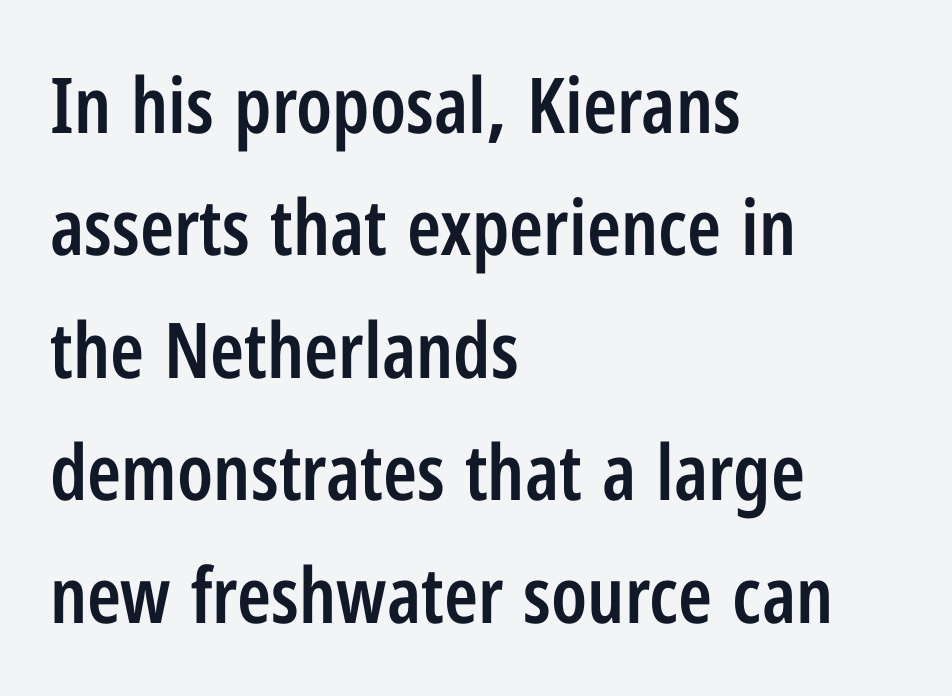
The image shows 77 px semibold, condensed sans-serif type, upright; set left-aligned, normal line spacing (1.59x), normal letter spacing, not underlined; low stroke contrast and a medium x-height.
